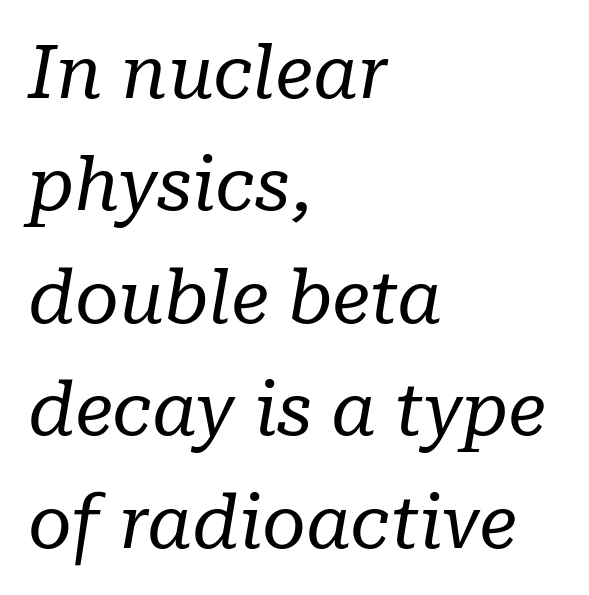
{"serif": "yes", "italic": "yes", "lean": "right", "slant_degrees": 10, "bold": "no", "weight": "regular", "width": "normal", "stroke_contrast": "low", "x_height": "medium", "monospaced": "no", "underline": "no", "align": "left", "line_spacing": "normal", "line_spacing_ratio": 1.5, "letter_spacing": "normal", "letter_spacing_em": 0.0, "glyph_px": 75}
